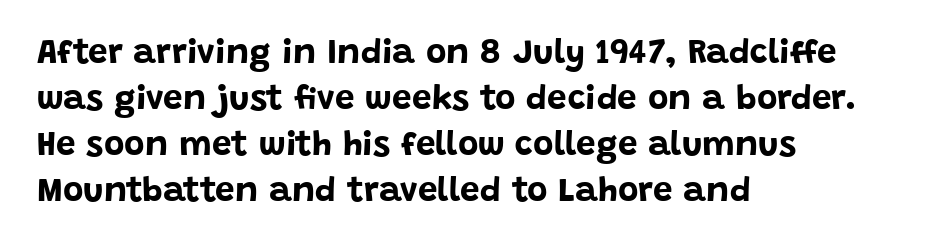
Q: Is the text bold? A: Yes.
Q: Is the text italic (slanted)? A: No, it is upright.
Q: Is the typeface a serif or a sans-serif typeface? A: Sans-serif.
Q: Is the text underlined? A: No.
Q: How is the paragraph aligned? A: Left-aligned.
Q: Is the spacing between letters normal or unusually wide? A: Normal.
Q: Is the spacing between lines tight, normal or loose? A: Normal.
Q: Width (condensed, normal, or wide)? A: Normal.
Q: Stroke contrast? A: Low.
Q: x-height? A: Large.
Q: Monospaced? A: No.
